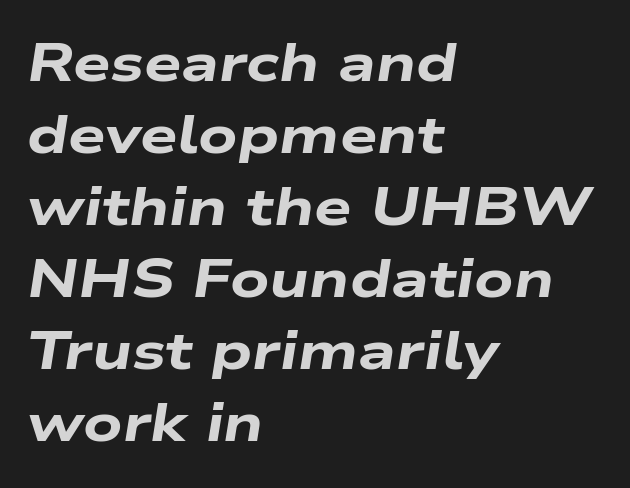
Is this a fixed-width face? No — the glyphs have proportional, varying widths. The ragged edge is on the right, which tells us the setting is flush left. These lines sit exactly where default settings would place them. As a designer I'd log this as weight 700, bold. Characters follow at the spacing the type designer built in.
